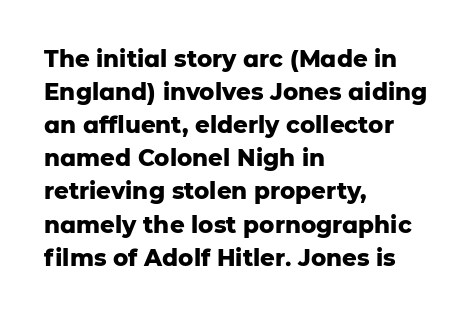
Q: Is the text bold? A: Yes.
Q: Is the text italic (slanted)? A: No, it is upright.
Q: Is the text underlined? A: No.
Q: How is the paragraph aligned? A: Left-aligned.
Q: Is the spacing between letters normal or unusually wide? A: Normal.
Q: Is the spacing between lines tight, normal or loose? A: Normal.
